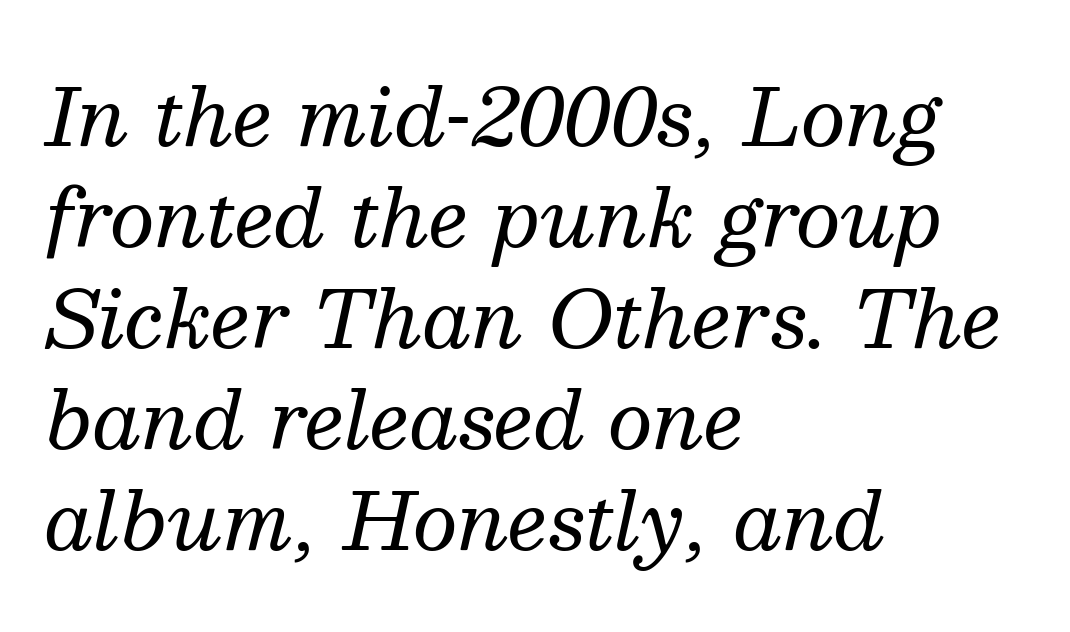
The image shows 79 px regular-weight serif type, italic (leaning right); set left-aligned, normal line spacing (1.28x), normal letter spacing, not underlined; medium stroke contrast and a medium x-height.
